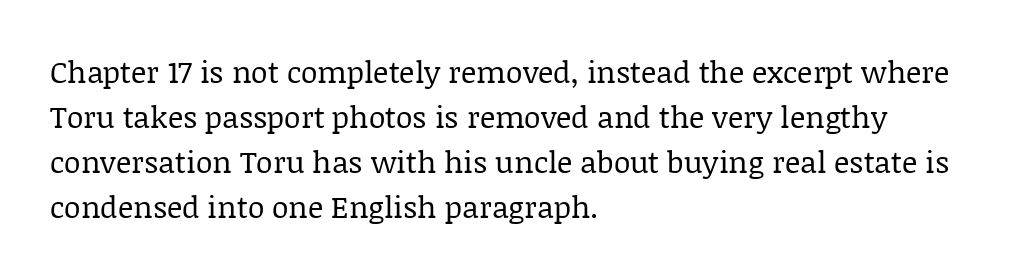
{"serif": "yes", "italic": "no", "bold": "no", "weight": "regular", "width": "normal", "stroke_contrast": "low", "x_height": "large", "monospaced": "no", "underline": "no", "align": "left", "line_spacing": "normal", "line_spacing_ratio": 1.5, "letter_spacing": "normal", "letter_spacing_em": 0.0, "glyph_px": 30}
